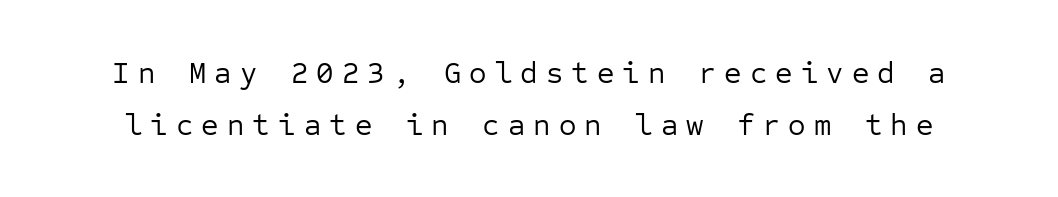
Q: Is the text bold? A: No.
Q: Is the text italic (slanted)? A: No, it is upright.
Q: Is the typeface a serif or a sans-serif typeface? A: Sans-serif.
Q: Is the text underlined? A: No.
Q: Is the spacing between letters normal or unusually wide? A: Unusually wide.
Q: Width (condensed, normal, or wide)? A: Normal.
Q: Stroke contrast? A: Low.
Q: x-height? A: Medium.
Q: Monospaced? A: Yes.
